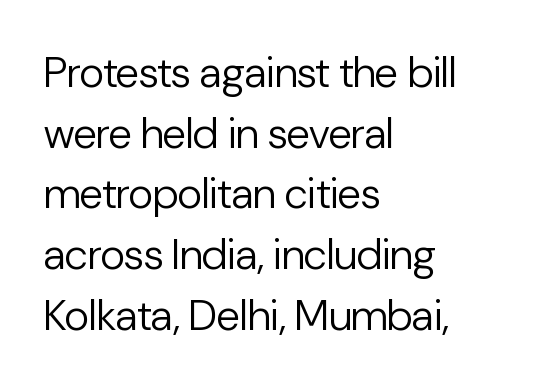
The line-height multiplier appears to be the usual default. Character widths vary here, with narrow letters taking less room than wide ones. The space beneath each line is pristine and unruled. This is not heavy type; no bold has been used. Is the letter spacing exaggerated? No — it looks like the ordinary default.
